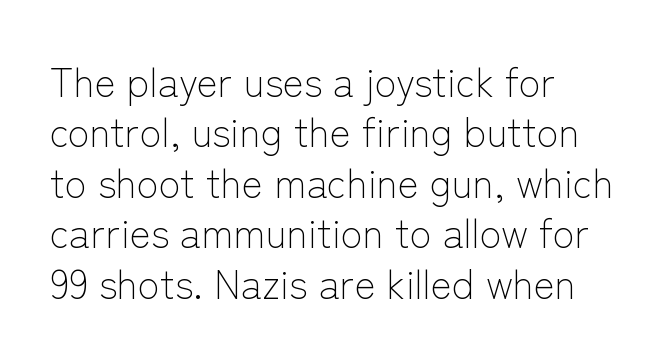
Casual observation: everything's shoved over to the left. Each letter's strokes conclude bluntly, with no projecting serifs. This sample has the flowing, uneven cadence of proportional lettering. Regular leading. Default kerning and tracking; the words read as compact shapes. If you drew a line through each stem, it would be perfectly vertical.
